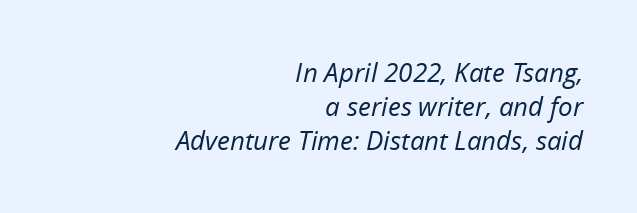
The weight would be labelled regular, book, light, or lighter still. Italic? Definitely — the glyphs are oblique. Observe the ordinary spacing: letters are neighbours, not strangers. Nobody drew a line under any word here.
